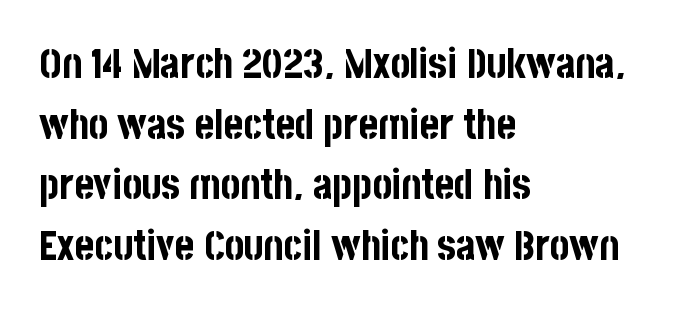
{"serif": "no", "italic": "no", "bold": "yes", "weight": "bold", "width": "condensed", "stroke_contrast": "low", "x_height": "large", "monospaced": "no", "underline": "no", "align": "left", "line_spacing": "normal", "line_spacing_ratio": 1.48, "letter_spacing": "normal", "letter_spacing_em": 0.0, "glyph_px": 41}
